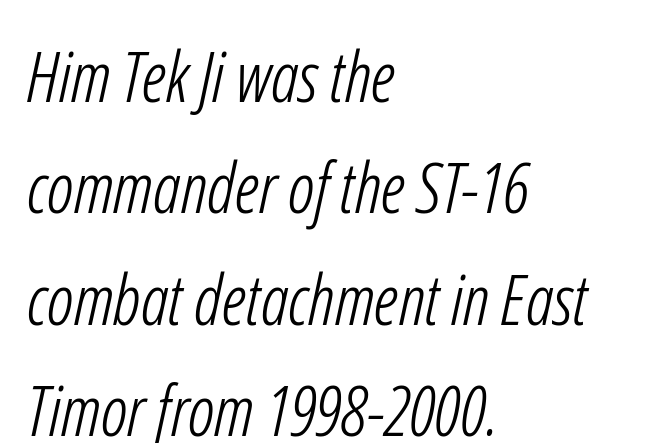
Q: Is the text bold? A: No.
Q: Is the typeface a serif or a sans-serif typeface? A: Sans-serif.
Q: Is the text underlined? A: No.
Q: How is the paragraph aligned? A: Left-aligned.
Q: Is the spacing between letters normal or unusually wide? A: Normal.
Q: Is the spacing between lines tight, normal or loose? A: Normal.
Q: Width (condensed, normal, or wide)? A: Condensed.
Q: Stroke contrast? A: Low.
Q: x-height? A: Medium.
Q: Monospaced? A: No.
